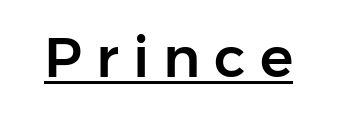
{"serif": "no", "italic": "no", "width": "normal", "stroke_contrast": "low", "x_height": "medium", "monospaced": "no", "underline": "yes", "letter_spacing": "wide", "letter_spacing_em": 0.25, "glyph_px": 56}
